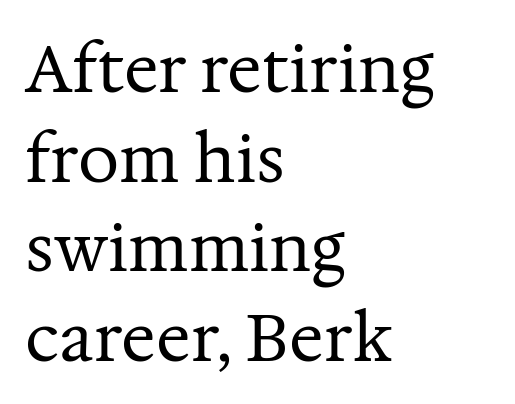
{"serif": "yes", "italic": "no", "bold": "no", "weight": "regular", "width": "normal", "stroke_contrast": "medium", "x_height": "medium", "monospaced": "no", "underline": "no", "align": "left", "line_spacing": "normal", "line_spacing_ratio": 1.38, "letter_spacing": "normal", "letter_spacing_em": 0.0, "glyph_px": 65}
